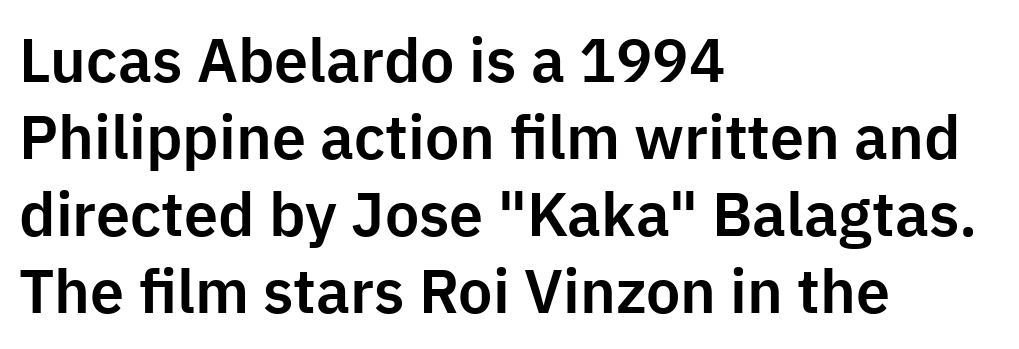
The image shows 61 px sans-serif type, upright; set left-aligned, normal line spacing (1.26x), normal letter spacing, not underlined; low stroke contrast and a medium x-height.
